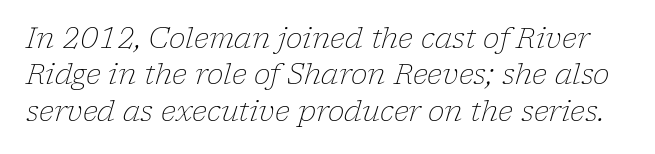
The image shows 28 px light serif type, italic (leaning right); set normal line spacing (1.3x), normal letter spacing, not underlined; low stroke contrast and a medium x-height.
